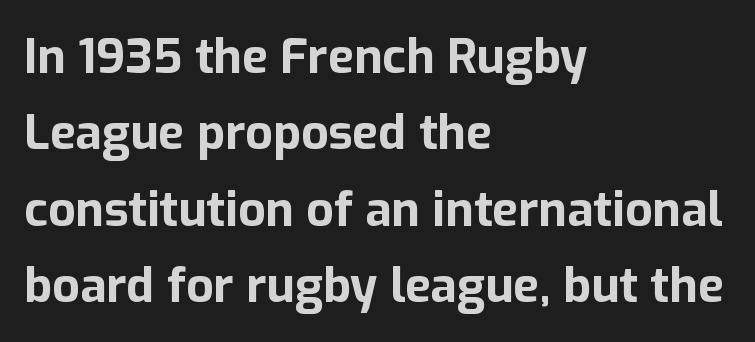
The image shows 48 px bold sans-serif type, upright; set left-aligned, normal line spacing (1.59x), normal letter spacing, not underlined; low stroke contrast and a medium x-height.
